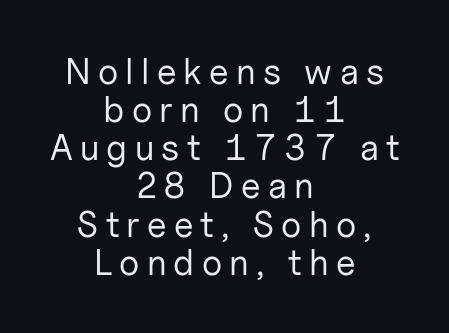
Q: Is the text bold? A: No.
Q: Is the text italic (slanted)? A: No, it is upright.
Q: Is the typeface a serif or a sans-serif typeface? A: Sans-serif.
Q: Is the text underlined? A: No.
Q: How is the paragraph aligned? A: Centered.
Q: Is the spacing between letters normal or unusually wide? A: Unusually wide.
Q: Is the spacing between lines tight, normal or loose? A: Tight.
Q: Width (condensed, normal, or wide)? A: Normal.
Q: Stroke contrast? A: Low.
Q: x-height? A: Medium.
Q: Monospaced? A: No.
